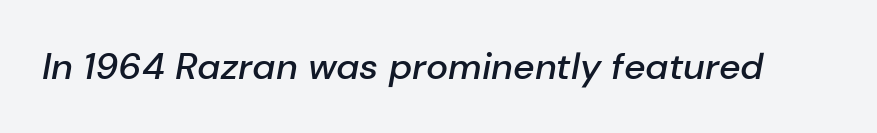
Looks like regular typesetting: each glyph gets only the width it needs. Would a proofreader flag this as italicized? Yes. Plain, unruled lines of type. You could call the tracking neutral — neither tight nor loose. Stems and bowls a touch heavier than normal — semibold.
